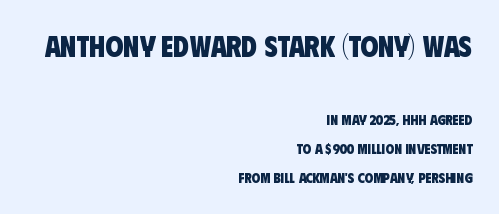
{"serif": "no", "bold": "yes", "weight": "heavy", "width": "condensed", "stroke_contrast": "low", "x_height": "large", "monospaced": "no", "underline": "no", "align": "right", "line_spacing": "loose", "line_spacing_ratio": 2.07, "letter_spacing": "normal", "letter_spacing_em": 0.0, "larger_block": "first", "size_ratio": 2.07, "glyph_px": 29}
